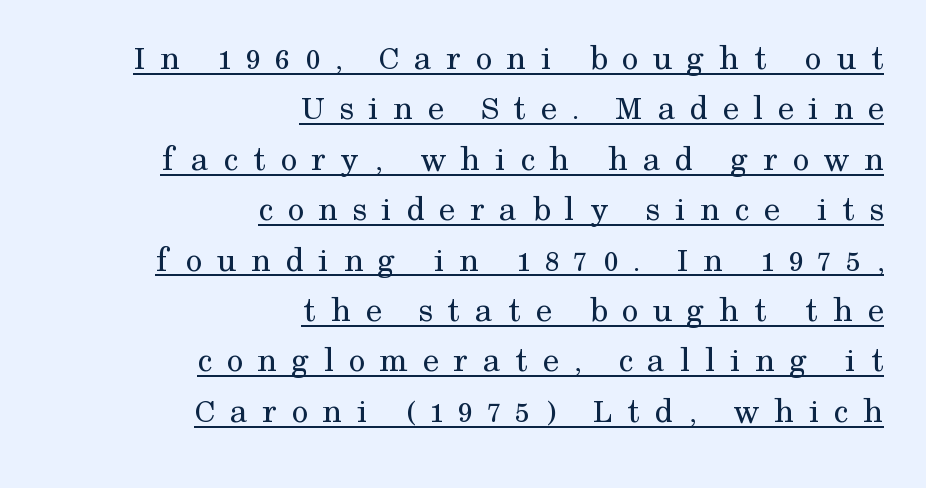
{"serif": "yes", "italic": "no", "bold": "no", "weight": "regular", "width": "normal", "stroke_contrast": "medium", "x_height": "medium", "monospaced": "no", "underline": "yes", "align": "right", "line_spacing": "normal", "line_spacing_ratio": 1.4, "letter_spacing": "wide", "letter_spacing_em": 0.4, "glyph_px": 36}
